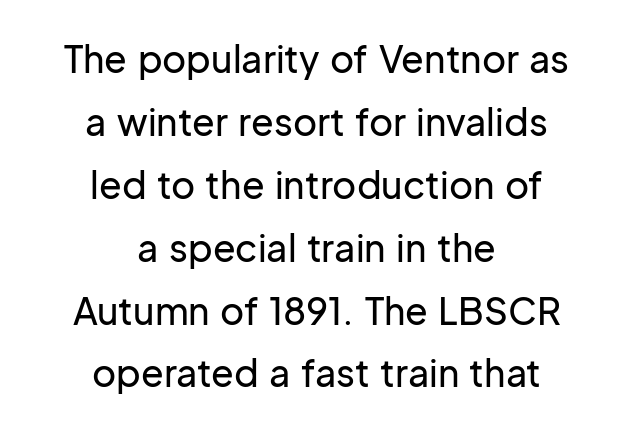
The image shows 37 px sans-serif type, upright; set centered, normal line spacing (1.7x), normal letter spacing, not underlined; low stroke contrast and a medium x-height.
